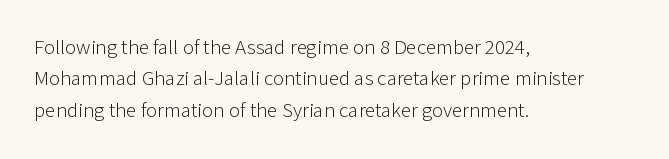
Ordinary non-slanted type is in use. Honestly, the row spacing looks completely unremarkable. These lines keep a tight, regular rhythm from letter to letter. These lines stack with their left ends in a neat column.
